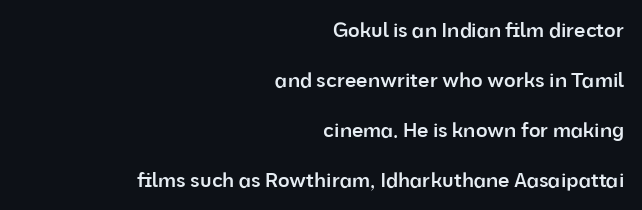
Q: Is the text bold? A: Semi-bold.
Q: Is the text italic (slanted)? A: No, it is upright.
Q: Is the text underlined? A: No.
Q: How is the paragraph aligned? A: Right-aligned.
Q: Is the spacing between letters normal or unusually wide? A: Normal.
Q: Is the spacing between lines tight, normal or loose? A: Loose.
